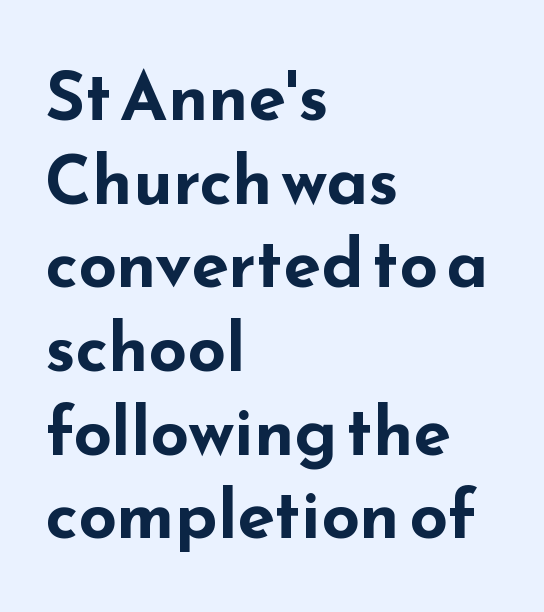
The image shows 68 px bold, wide sans-serif type, upright; set left-aligned, line spacing 1.23x, normal letter spacing, not underlined; low stroke contrast and a small x-height.
